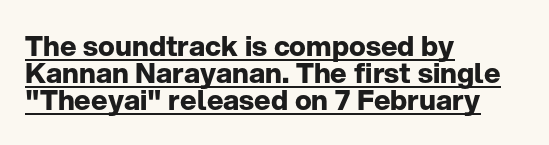
The image shows 28 px bold sans-serif type, upright; set left-aligned, tight line spacing (0.96x), normal letter spacing, underlined; low stroke contrast and a medium x-height.
